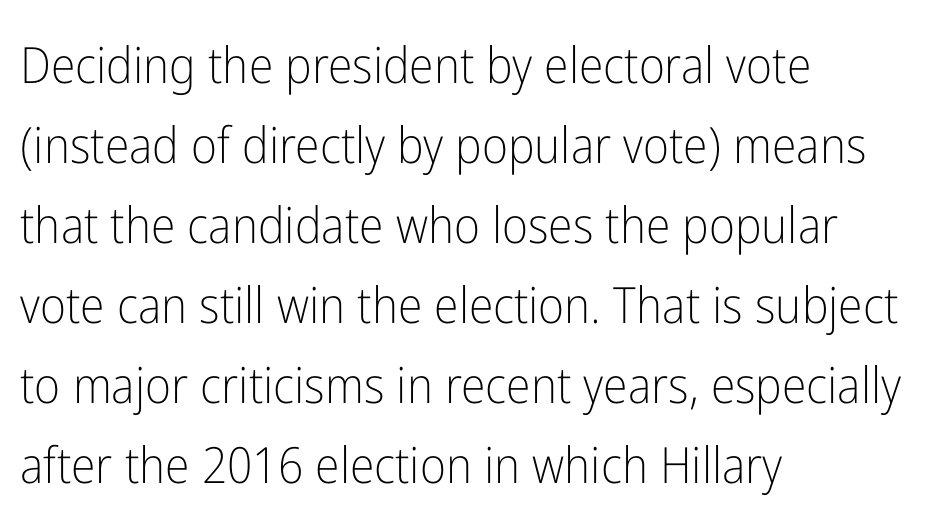
The designer went with a sans here, leaving each stem footless. Compared with typical paragraphs, the rows here are spaced about the same. If you drew a line through each stem, it would be perfectly vertical. Nobody drew a line under any word here.
